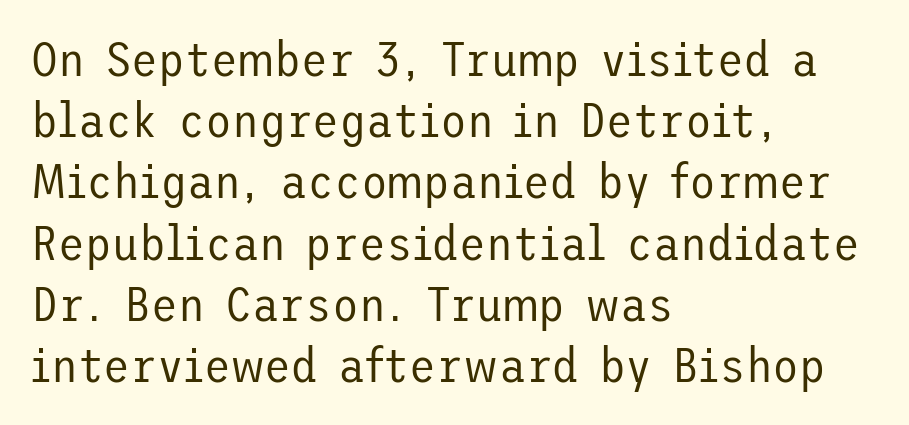
{"serif": "no", "italic": "no", "bold": "no", "weight": "regular", "width": "normal", "stroke_contrast": "low", "x_height": "medium", "underline": "no", "align": "left", "line_spacing": "normal", "line_spacing_ratio": 1.25, "letter_spacing": "normal", "letter_spacing_em": 0.0, "glyph_px": 49}
